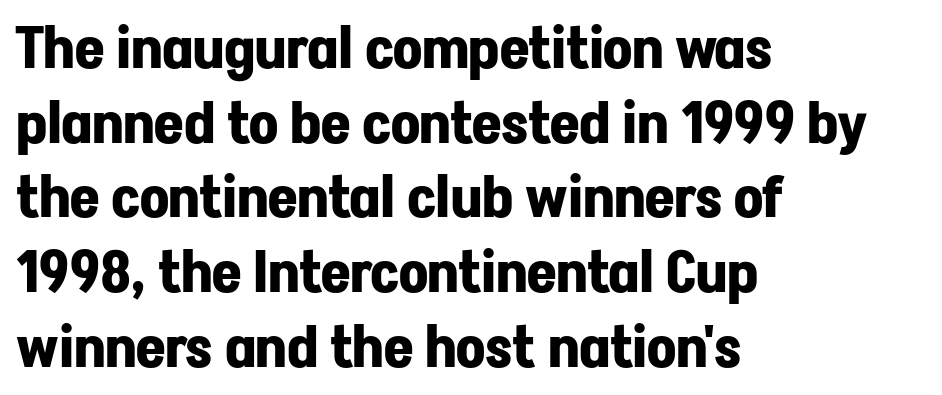
Q: Is the text bold? A: Yes.
Q: Is the text italic (slanted)? A: No, it is upright.
Q: Is the typeface a serif or a sans-serif typeface? A: Sans-serif.
Q: Is the text underlined? A: No.
Q: How is the paragraph aligned? A: Left-aligned.
Q: Is the spacing between letters normal or unusually wide? A: Normal.
Q: Is the spacing between lines tight, normal or loose? A: Normal.
Q: Width (condensed, normal, or wide)? A: Normal.
Q: Stroke contrast? A: Low.
Q: x-height? A: Medium.
Q: Monospaced? A: No.
